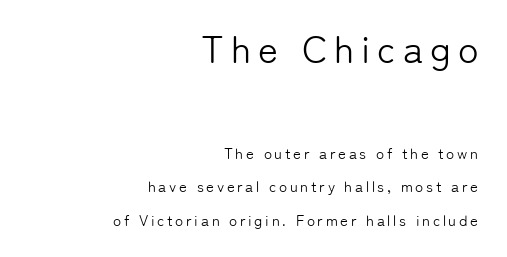
The image shows 38 px light sans-serif type, upright; set right-aligned, loose line spacing (2.24x), not underlined; the first (top) block is 2.53x larger; low stroke contrast and a medium x-height.
